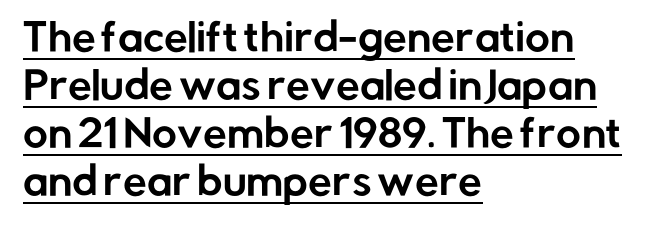
The image shows 38 px sans-serif type, upright; set left-aligned, normal line spacing (1.26x), normal letter spacing, underlined; low stroke contrast and a medium x-height.
